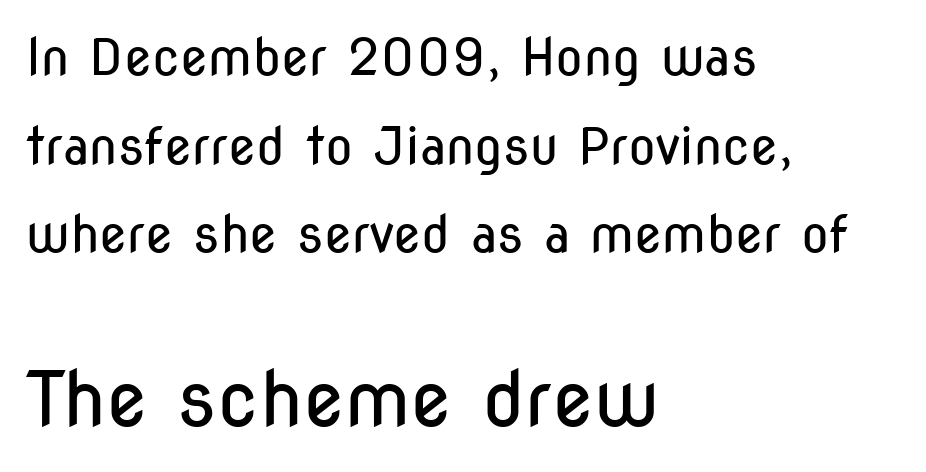
Q: Is the text bold? A: No.
Q: Is the text italic (slanted)? A: No, it is upright.
Q: Is the typeface a serif or a sans-serif typeface? A: Sans-serif.
Q: Is the text underlined? A: No.
Q: How is the paragraph aligned? A: Left-aligned.
Q: Is the spacing between letters normal or unusually wide? A: Normal.
Q: Which block of text is set in a larger size, the first (top) or the second (bottom)? A: The second (bottom) one.
Q: Width (condensed, normal, or wide)? A: Condensed.
Q: Stroke contrast? A: Low.
Q: x-height? A: Medium.
Q: Monospaced? A: No.
